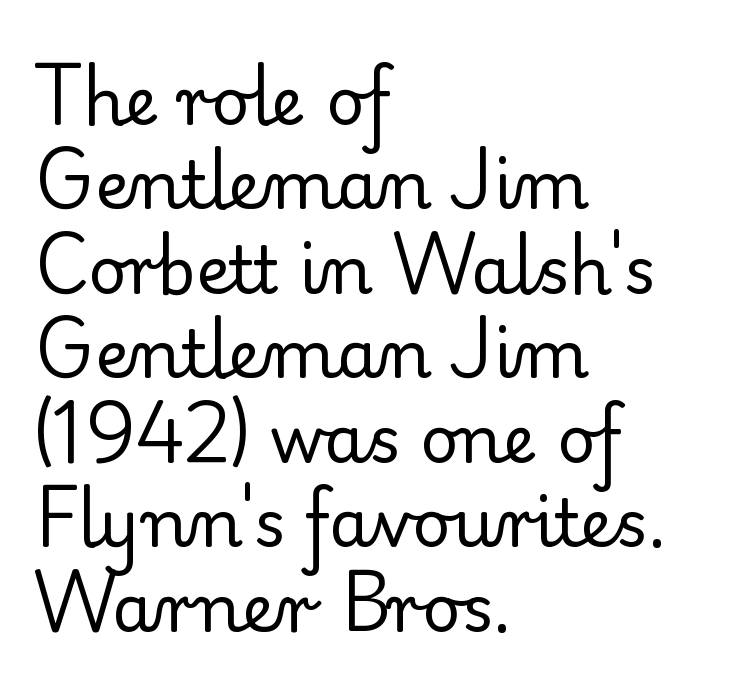
{"serif": "yes", "italic": "no", "bold": "no", "weight": "regular", "width": "normal", "stroke_contrast": "low", "x_height": "small", "monospaced": "no", "underline": "no", "align": "left", "line_spacing": "normal", "line_spacing_ratio": 1.28, "letter_spacing": "normal", "letter_spacing_em": 0.0, "glyph_px": 66}
